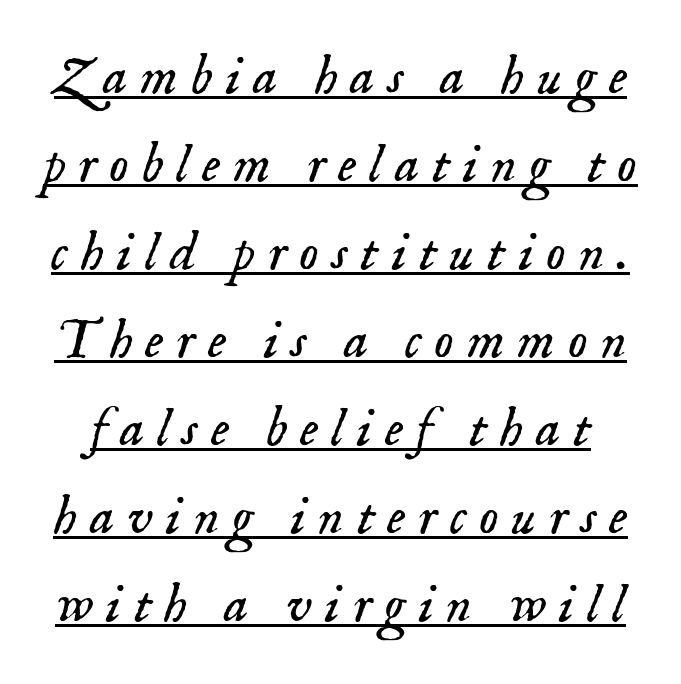
{"serif": "yes", "italic": "yes", "lean": "right", "slant_degrees": 18, "bold": "no", "weight": "light", "width": "normal", "stroke_contrast": "low", "x_height": "small", "monospaced": "no", "underline": "yes", "line_spacing": "normal", "line_spacing_ratio": 1.6, "letter_spacing": "wide", "letter_spacing_em": 0.23, "glyph_px": 55}
